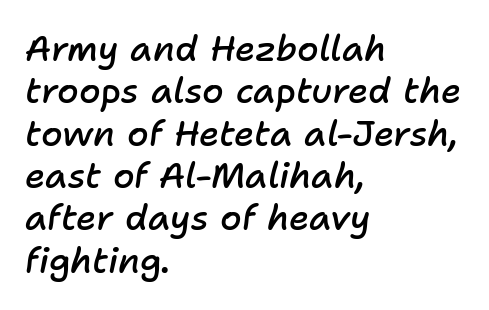
{"italic": "yes", "lean": "right", "slant_degrees": 11, "bold": "semi", "weight": "semibold", "width": "normal", "stroke_contrast": "low", "x_height": "medium", "monospaced": "no", "underline": "no", "align": "left", "line_spacing_ratio": 1.21, "letter_spacing": "normal", "letter_spacing_em": 0.0, "glyph_px": 35}
